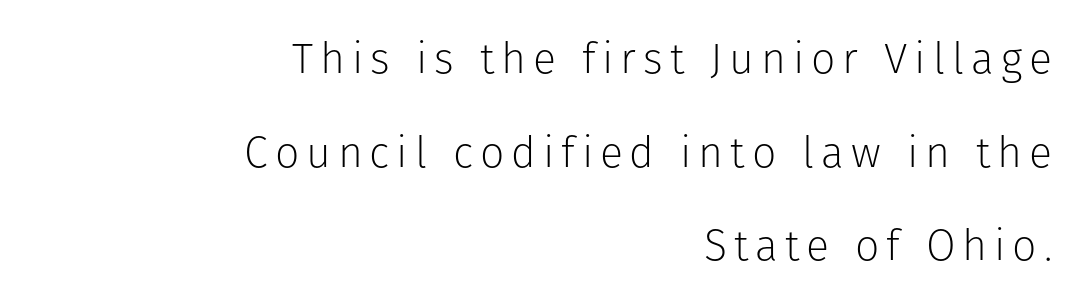
Weight: regular or lighter. Words float on clear page, feet unadorned. Do the characters align in a grid? No, the font is proportional. The letters carry no serifs — their stems end cleanly without finishing strokes. You could fit nearly another row in the gap between these rows. If you drew a line through each stem, it would be perfectly vertical.
